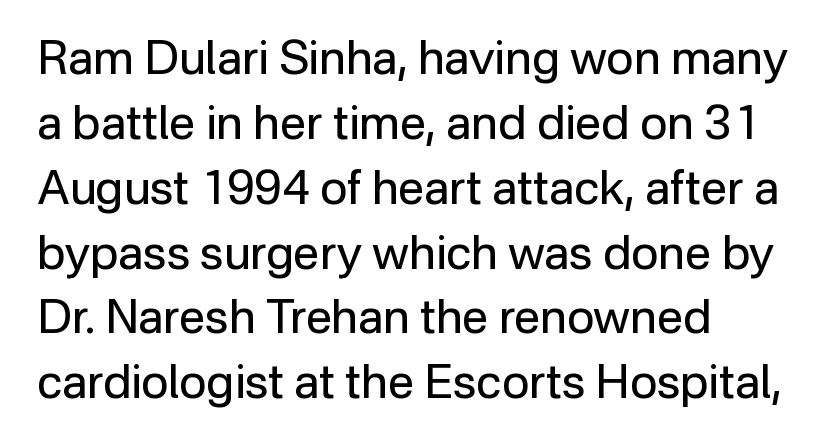
Letterform terminals end flat and unadorned throughout the passage. You could call the tracking neutral — neither tight nor loose. Words float on clear page, feet unadorned. The lines in this sample share a left origin and differ only in where they stop. Unbolded letterforms with no extra heft.
